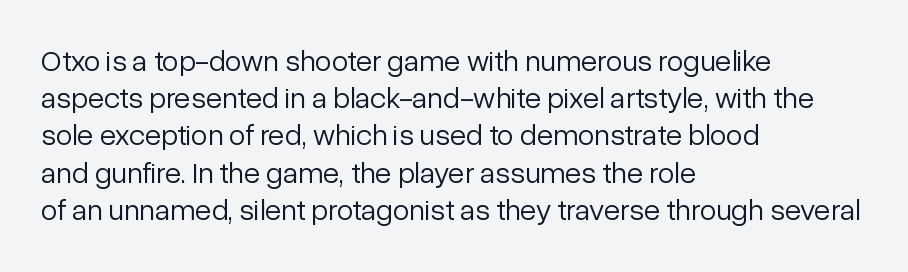
Each line starts at the same left margin while the right side varies. These lines keep a tight, regular rhythm from letter to letter. Note the varied advance widths — an 'i' is clearly narrower than an 'm'. The typesetting does not lean heavy: it is not bold. Rule under the text: the space is simply empty. Letterform terminals end flat and unadorned throughout the passage.
